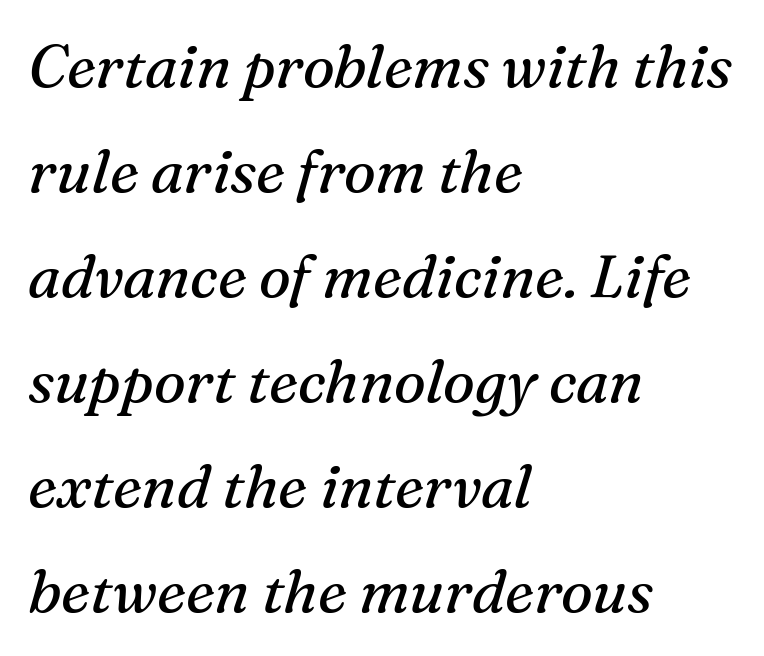
These lines are rendered in a variable-pitch font. Does the copy run flush right? No — it runs flush left. Nobody touched the tracking dial on this one. Just letters on the line, the space beneath them empty. Compared with ordinary roman type, these characters are visibly tilted. Observe the serifs anchoring each vertical stroke in this sample.
